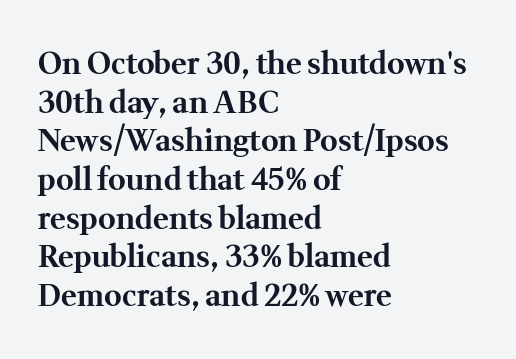
Q: Is the text bold? A: Yes.
Q: Is the text italic (slanted)? A: No, it is upright.
Q: Is the typeface a serif or a sans-serif typeface? A: Serif.
Q: Is the text underlined? A: No.
Q: How is the paragraph aligned? A: Left-aligned.
Q: Is the spacing between letters normal or unusually wide? A: Normal.
Q: Is the spacing between lines tight, normal or loose? A: Normal.
Q: Width (condensed, normal, or wide)? A: Normal.
Q: Stroke contrast? A: Medium.
Q: x-height? A: Medium.
Q: Monospaced? A: No.
